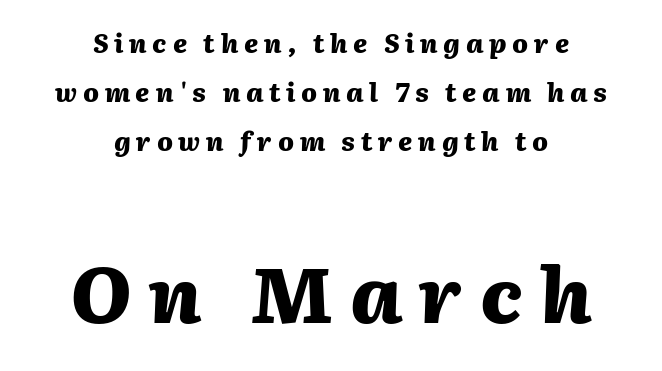
The face used here is proportionally spaced, like ordinary book or web type. There is plenty of visible air inserted between adjacent glyphs. Is the type bold? Yes — the strokes are clearly thick and heavy. Look at the glyph heights: the lower group is clearly the bigger setting. The area under the type is left untouched. An italicized treatment has been applied to the whole sample.
